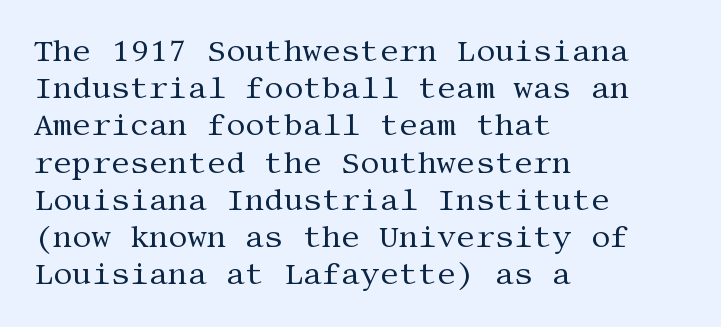
{"serif": "yes", "italic": "no", "bold": "no", "weight": "regular", "width": "normal", "stroke_contrast": "medium", "x_height": "large", "underline": "no", "align": "left", "line_spacing_ratio": 1.24, "letter_spacing": "normal", "letter_spacing_em": 0.0, "glyph_px": 30}
